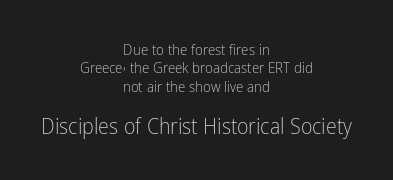
The image shows 22 px text type, upright; set centered, line spacing 1.22x, normal letter spacing, not underlined; the second (bottom) block is 1.47x larger.
